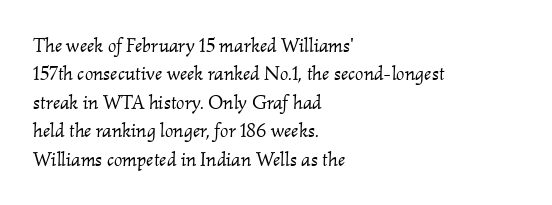
{"italic": "yes", "lean": "right", "slant_degrees": 2, "bold": "no", "underline": "no", "align": "left", "line_spacing": "normal", "line_spacing_ratio": 1.42, "letter_spacing": "normal", "letter_spacing_em": 0.0, "glyph_px": 20}
